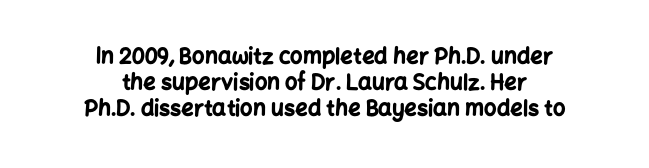
{"italic": "no", "bold": "yes", "underline": "no", "align": "center", "line_spacing_ratio": 1.19, "letter_spacing": "normal", "letter_spacing_em": 0.0, "glyph_px": 22}
